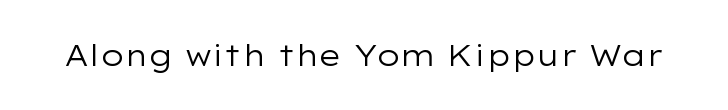
Spacing between characters is what you'd get straight out of the box. Unbolded letterforms with no extra heft. Does the type have serifs? No, each stem ends abruptly. A bare baseline throughout the passage.
